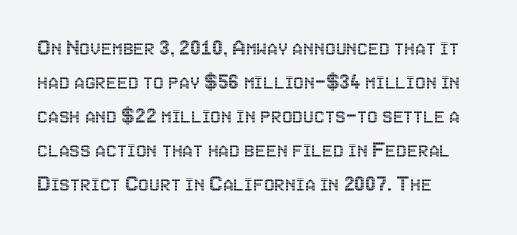
Q: Is the text italic (slanted)? A: No, it is upright.
Q: Is the text underlined? A: No.
Q: How is the paragraph aligned? A: Left-aligned.
Q: Is the spacing between letters normal or unusually wide? A: Normal.
Q: Is the spacing between lines tight, normal or loose? A: Normal.
